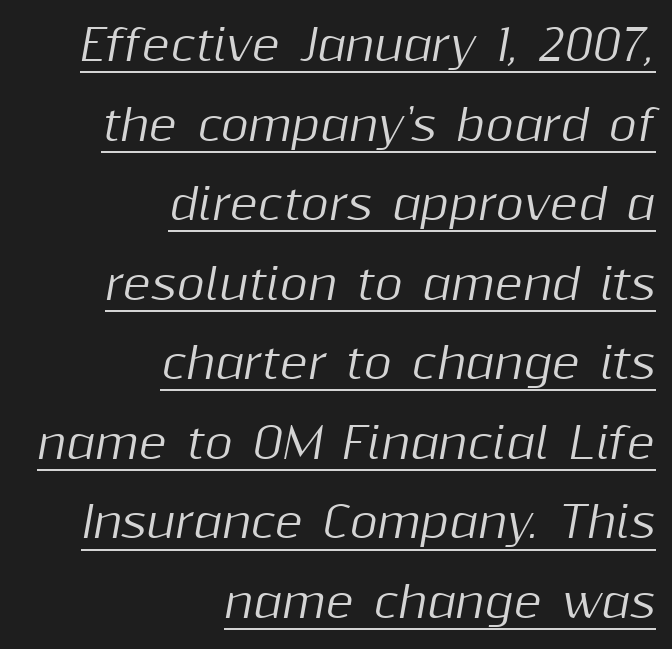
{"italic": "yes", "lean": "right", "slant_degrees": 10, "width": "normal", "stroke_contrast": "medium", "x_height": "medium", "monospaced": "no", "underline": "yes", "align": "right", "line_spacing_ratio": 1.85, "letter_spacing": "normal", "letter_spacing_em": 0.0, "glyph_px": 43}
